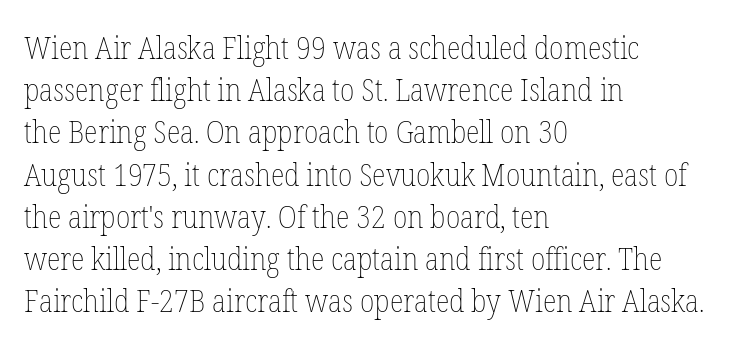
Q: Is the text bold? A: No.
Q: Is the text italic (slanted)? A: No, it is upright.
Q: Is the text underlined? A: No.
Q: How is the paragraph aligned? A: Left-aligned.
Q: Is the spacing between letters normal or unusually wide? A: Normal.
Q: Is the spacing between lines tight, normal or loose? A: Normal.
Q: Width (condensed, normal, or wide)? A: Condensed.
Q: Stroke contrast? A: Low.
Q: x-height? A: Medium.
Q: Monospaced? A: No.
